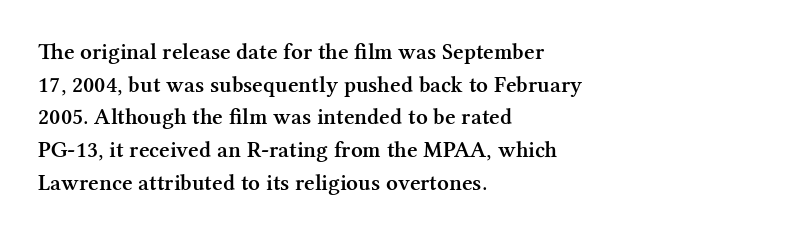
Q: Is the text bold? A: Semi-bold.
Q: Is the text italic (slanted)? A: No, it is upright.
Q: Is the text underlined? A: No.
Q: How is the paragraph aligned? A: Left-aligned.
Q: Is the spacing between letters normal or unusually wide? A: Normal.
Q: Is the spacing between lines tight, normal or loose? A: Normal.
